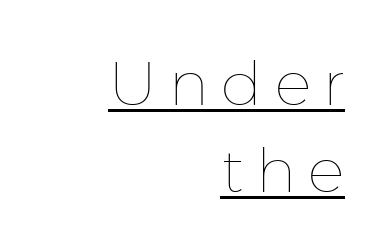
The image shows 61 px thin type, upright; set right-aligned, normal line spacing (1.43x), unusually wide letter spacing (+0.21 em), underlined; low stroke contrast and a medium x-height.
